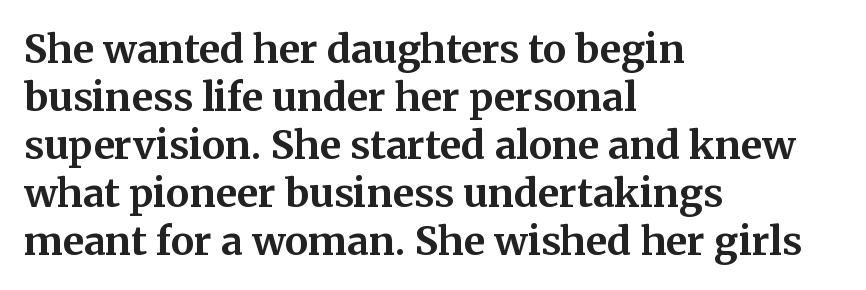
The image shows 39 px bold serif type, upright; set left-aligned, line spacing 1.23x, normal letter spacing, not underlined; medium stroke contrast and a medium x-height.
